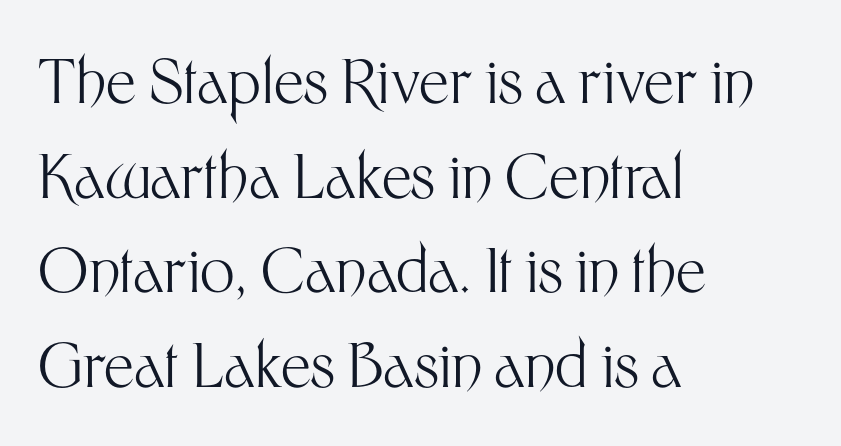
The image shows 61 px light sans-serif type, upright; set left-aligned, normal line spacing (1.55x), normal letter spacing, not underlined; medium stroke contrast and a medium x-height.
